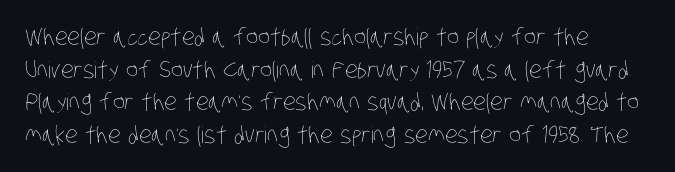
The type is set solid horizontally, with unmodified tracking. Descender tails drop into unmarked territory. Weight: regular or lighter. The lines sit at an ordinary, default distance from one another.
